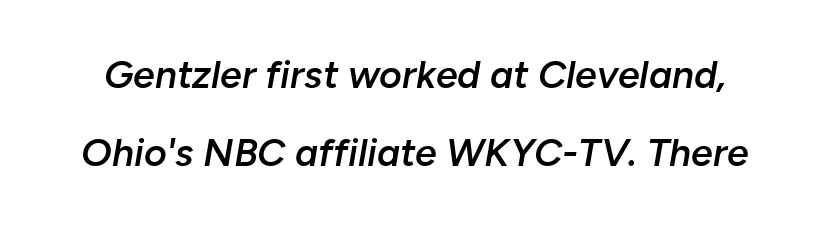
The passage shown is not underscored anywhere. Varying glyph widths throughout — classic text-font behaviour. Vertical spacing — loose. Compared with ordinary roman type, these characters are visibly tilted. Slightly chunky letters — semibold, I'd say, not full bold. Inter-character spacing is left at the font's built-in metrics.
